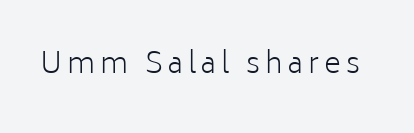
{"serif": "no", "italic": "no", "bold": "no", "weight": "light", "width": "normal", "stroke_contrast": "low", "x_height": "medium", "monospaced": "no", "underline": "no", "glyph_px": 29}
